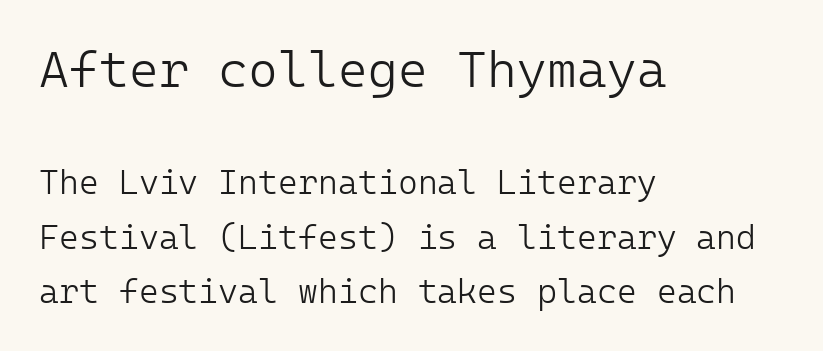
Posture: upright roman. You could call the tracking neutral — neither tight nor loose. These lines stack with their left ends in a neat column. The font family rendered here belongs to the sans-serif group.
